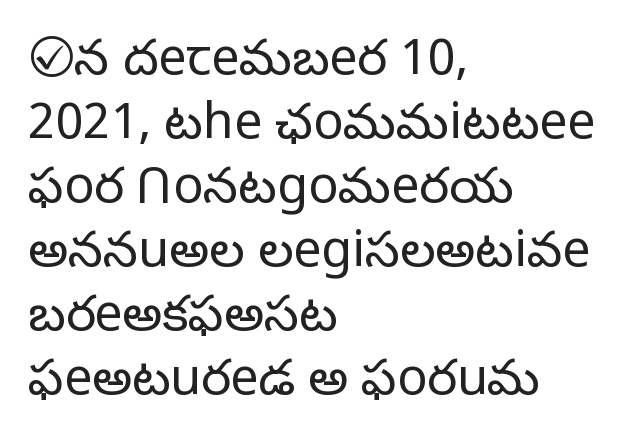
Q: Is the text bold? A: No.
Q: Is the text italic (slanted)? A: No, it is upright.
Q: Is the typeface a serif or a sans-serif typeface? A: Sans-serif.
Q: Is the text underlined? A: No.
Q: How is the paragraph aligned? A: Left-aligned.
Q: Is the spacing between letters normal or unusually wide? A: Normal.
Q: Is the spacing between lines tight, normal or loose? A: Normal.
Q: Width (condensed, normal, or wide)? A: Normal.
Q: Stroke contrast? A: Low.
Q: x-height? A: Medium.
Q: Monospaced? A: No.
